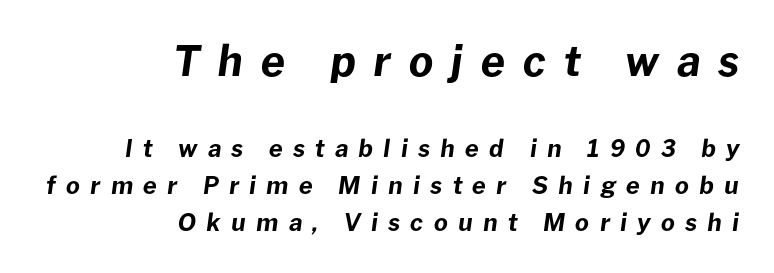
The space between consecutive lines is moderate. Stroke thickness is high; the sample reads as a true bold. Words appear elongated and porous because spacing is wide. If you squint, the top block still reads clearly — it's the larger of the two. Letters rest on an invisible, unmarked baseline.
